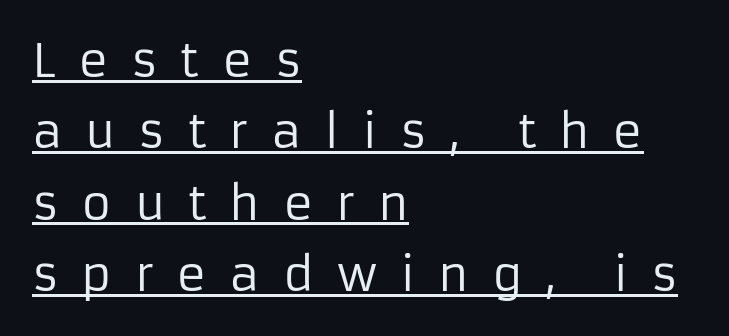
{"serif": "no", "italic": "no", "bold": "no", "weight": "regular", "width": "normal", "stroke_contrast": "low", "x_height": "medium", "monospaced": "no", "underline": "yes", "align": "left", "line_spacing": "normal", "line_spacing_ratio": 1.55, "letter_spacing": "wide", "letter_spacing_em": 0.49, "glyph_px": 46}
